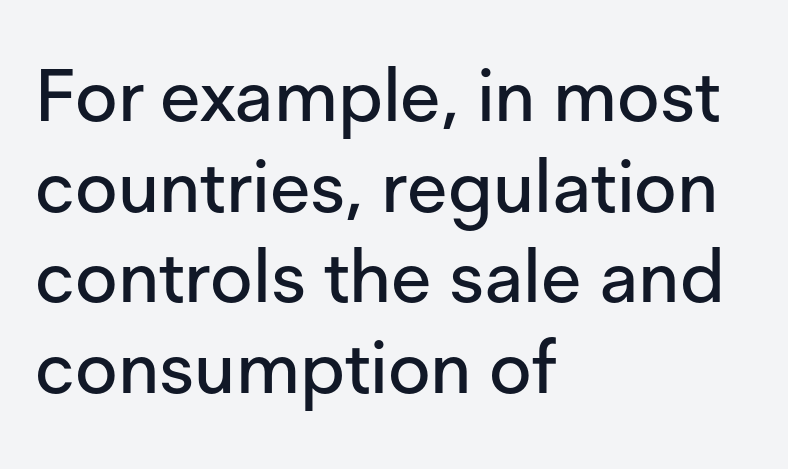
{"serif": "no", "italic": "no", "width": "normal", "stroke_contrast": "low", "x_height": "medium", "monospaced": "no", "underline": "no", "align": "left", "line_spacing_ratio": 1.24, "letter_spacing": "normal", "letter_spacing_em": 0.0, "glyph_px": 73}
